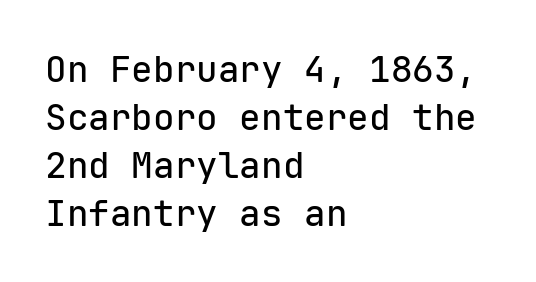
Q: Is the text italic (slanted)? A: No, it is upright.
Q: Is the typeface a serif or a sans-serif typeface? A: Sans-serif.
Q: Is the text underlined? A: No.
Q: How is the paragraph aligned? A: Left-aligned.
Q: Is the spacing between letters normal or unusually wide? A: Normal.
Q: Is the spacing between lines tight, normal or loose? A: Normal.
Q: Width (condensed, normal, or wide)? A: Normal.
Q: Stroke contrast? A: Low.
Q: x-height? A: Medium.
Q: Monospaced? A: Yes.
